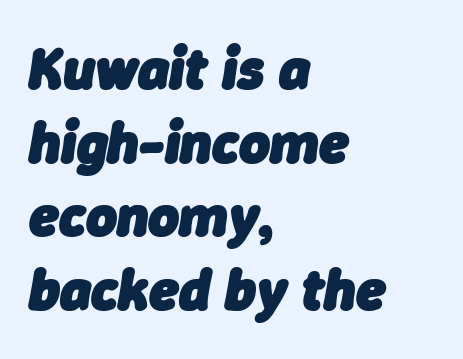
This rendering features lettering with no underline. The rows are spaced the way most documents space them. Note the varied advance widths — an 'i' is clearly narrower than an 'm'. Designer's note — italics engaged. The rendering anchors every line to the left-hand side. There is no visible air inserted between adjacent glyphs.
